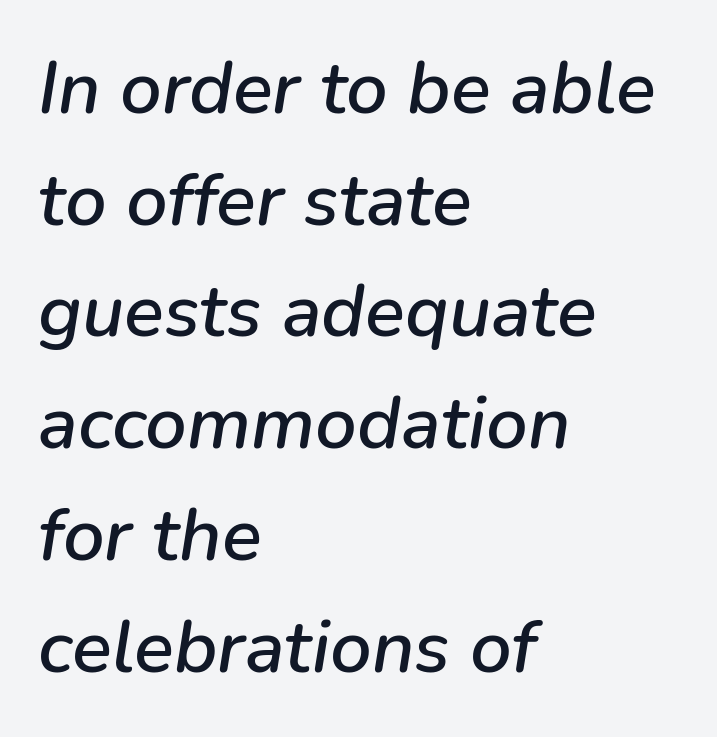
Q: Is the text italic (slanted)? A: Yes, it leans right by about 9 degrees.
Q: Is the text underlined? A: No.
Q: How is the paragraph aligned? A: Left-aligned.
Q: Is the spacing between letters normal or unusually wide? A: Normal.
Q: Is the spacing between lines tight, normal or loose? A: Normal.
Q: Width (condensed, normal, or wide)? A: Normal.
Q: Stroke contrast? A: Low.
Q: x-height? A: Medium.
Q: Monospaced? A: No.
